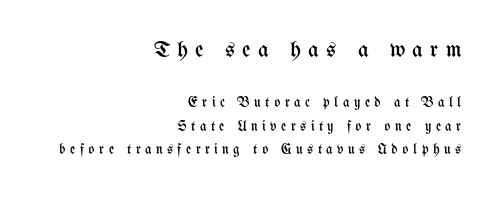
{"italic": "no", "bold": "no", "underline": "no", "align": "right", "line_spacing": "normal", "line_spacing_ratio": 1.68, "letter_spacing": "wide", "letter_spacing_em": 0.32, "larger_block": "first", "size_ratio": 1.64, "glyph_px": 23}
